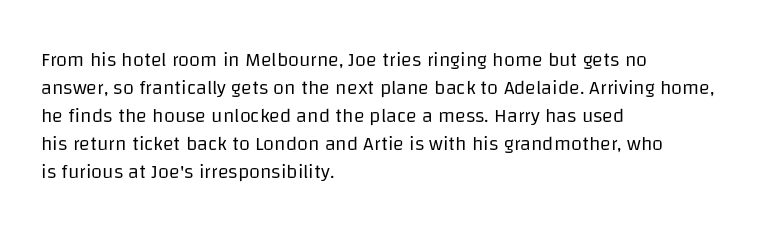
A roman cut, with each character standing at attention. Compared with a centered layout, this one pins lines to the left instead. Evenly set lines give the paragraph a standard silhouette. Heft: none added — not bold. The baseline area is clear.
